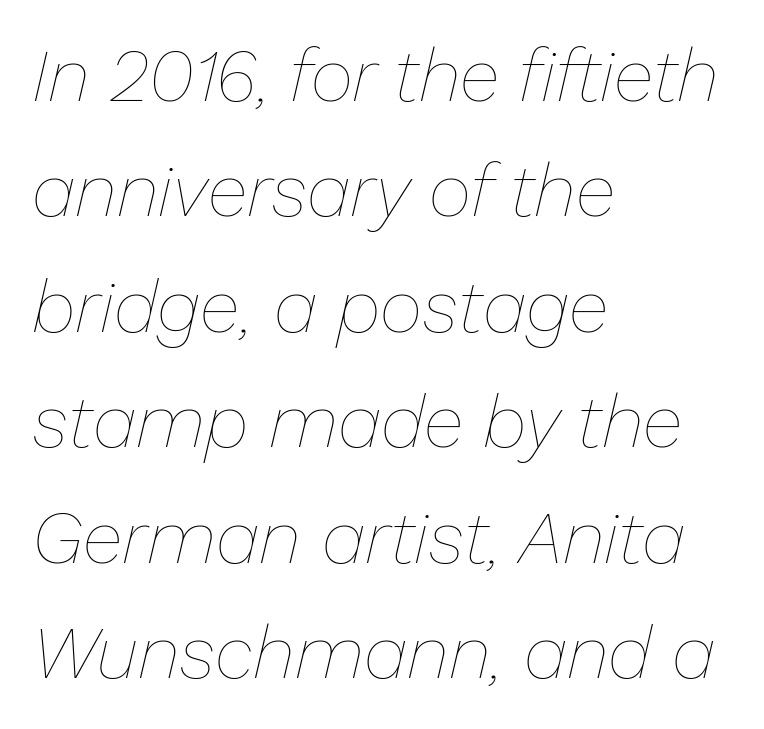
The image shows 74 px thin type, italic (leaning right); set left-aligned, normal line spacing (1.56x), normal letter spacing, not underlined; low stroke contrast and a medium x-height.
